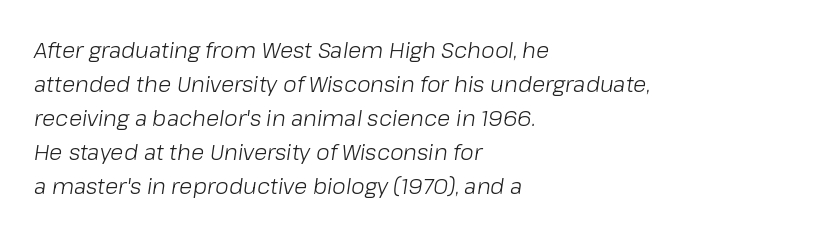
Q: Is the text bold? A: No.
Q: Is the text italic (slanted)? A: Yes, it leans right by about 8 degrees.
Q: Is the text underlined? A: No.
Q: How is the paragraph aligned? A: Left-aligned.
Q: Is the spacing between letters normal or unusually wide? A: Normal.
Q: Is the spacing between lines tight, normal or loose? A: Normal.
